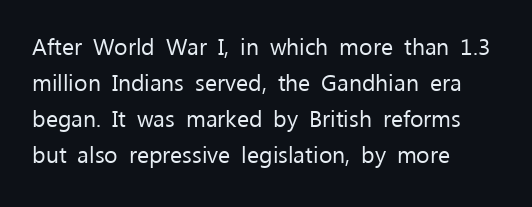
The foot of each line stays bare and open. It's the straight-up-and-down kind of type. The gaps between neighbouring characters are ordinary and unremarkable. A normal amount of white space separates one row of letters from the next. Typeset ragged right — the left edge is the straight one. Is the stroke heavy? The answer is a plain regular-or-lighter.
